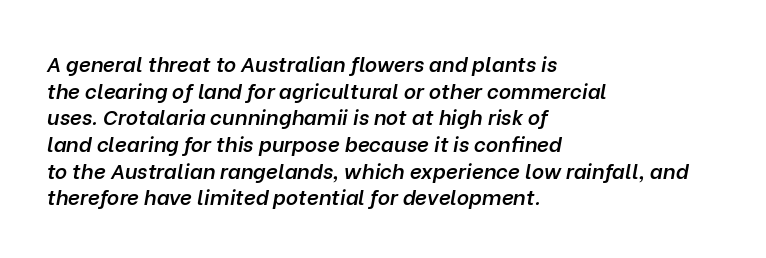
{"italic": "yes", "lean": "right", "slant_degrees": 10, "bold": "semi", "underline": "no", "align": "left", "line_spacing": "normal", "line_spacing_ratio": 1.27, "letter_spacing": "normal", "letter_spacing_em": 0.0, "glyph_px": 21}
